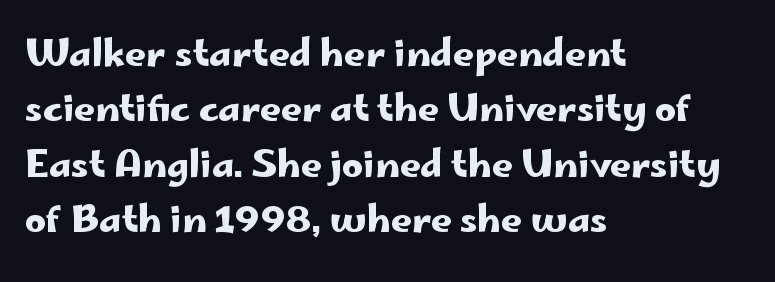
The image shows 37 px wide sans-serif type, upright; set left-aligned, normal line spacing (1.5x), normal letter spacing, not underlined; low stroke contrast and a small x-height.
